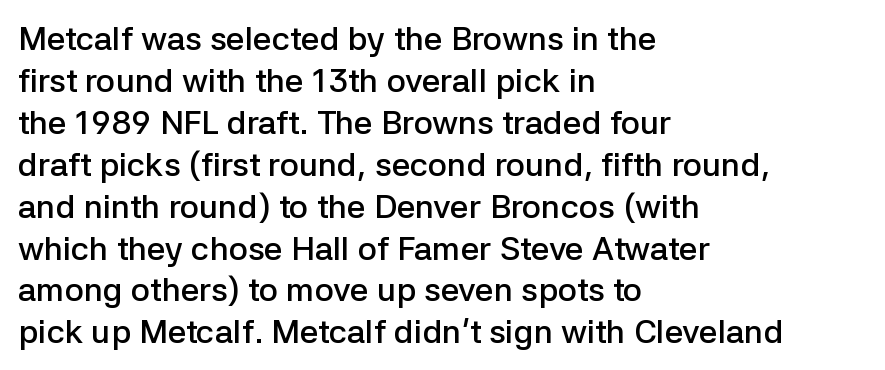
Q: Is the text bold? A: Semi-bold.
Q: Is the text italic (slanted)? A: No, it is upright.
Q: Is the typeface a serif or a sans-serif typeface? A: Sans-serif.
Q: Is the text underlined? A: No.
Q: How is the paragraph aligned? A: Left-aligned.
Q: Is the spacing between letters normal or unusually wide? A: Normal.
Q: Is the spacing between lines tight, normal or loose? A: Normal.
Q: Width (condensed, normal, or wide)? A: Normal.
Q: Stroke contrast? A: Low.
Q: x-height? A: Medium.
Q: Monospaced? A: No.
